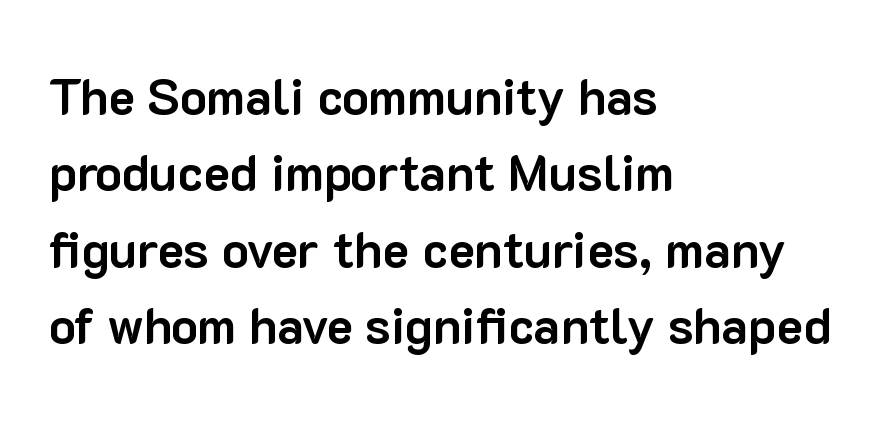
The image shows 50 px bold sans-serif type, upright; set left-aligned, normal line spacing (1.53x), normal letter spacing, not underlined; low stroke contrast and a medium x-height.
